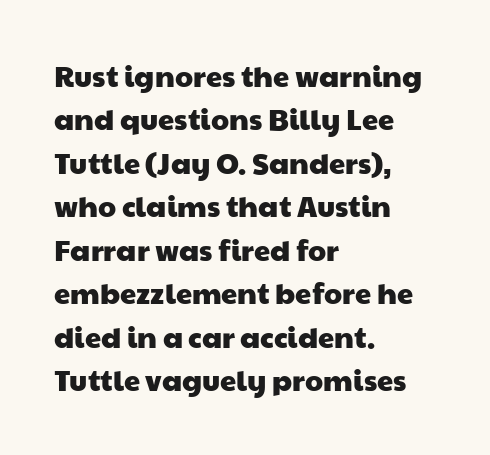
{"serif": "no", "width": "wide", "stroke_contrast": "low", "x_height": "medium", "monospaced": "no", "underline": "no", "align": "left", "line_spacing": "normal", "line_spacing_ratio": 1.5, "letter_spacing": "normal", "letter_spacing_em": 0.0, "glyph_px": 29}
